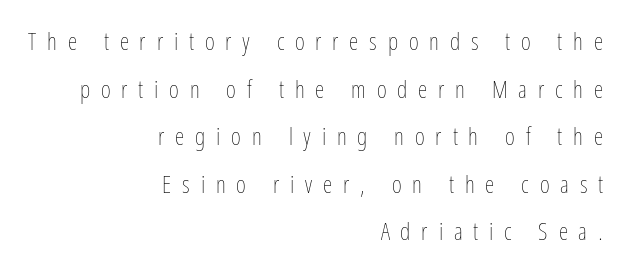
{"italic": "no", "bold": "no", "underline": "no", "align": "right", "line_spacing": "loose", "line_spacing_ratio": 1.98, "letter_spacing": "wide", "letter_spacing_em": 0.45, "glyph_px": 24}
